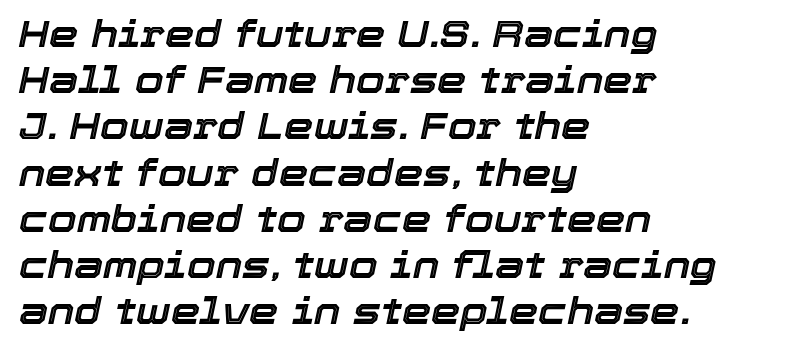
{"italic": "yes", "lean": "right", "slant_degrees": 12, "width": "normal", "x_height": "medium", "monospaced": "no", "underline": "no", "align": "left", "line_spacing": "normal", "line_spacing_ratio": 1.25, "letter_spacing": "normal", "letter_spacing_em": 0.0, "glyph_px": 37}
